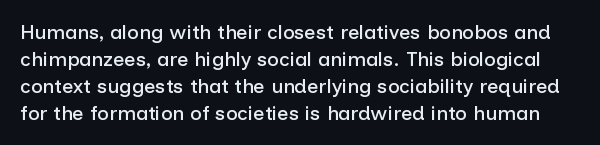
Q: Is the text italic (slanted)? A: No, it is upright.
Q: Is the text underlined? A: No.
Q: Is the spacing between letters normal or unusually wide? A: Normal.
Q: Is the spacing between lines tight, normal or loose? A: Normal.
